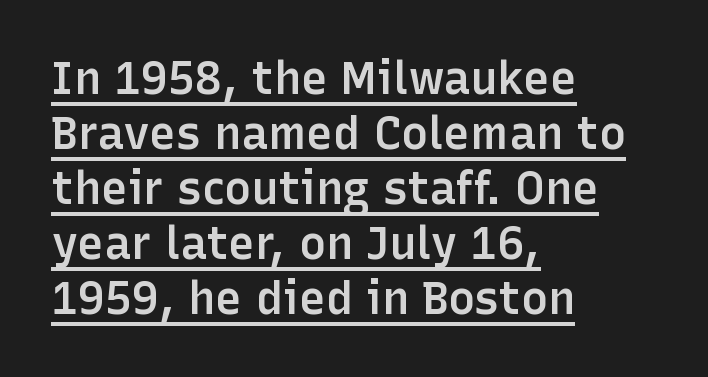
The type sits square on the baseline with zero lean. This sample uses plain, unmodified letter spacing. Is the block centered? No — it sits flush against the left margin. Letterform terminals end flat and unadorned throughout the passage.
